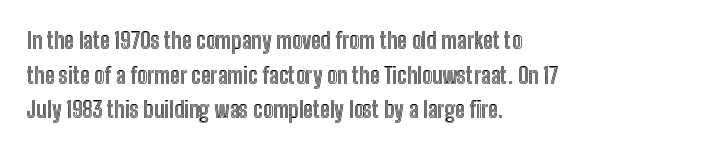
The image shows 22 px text type, upright; set left-aligned, normal line spacing (1.57x), normal letter spacing, not underlined.
